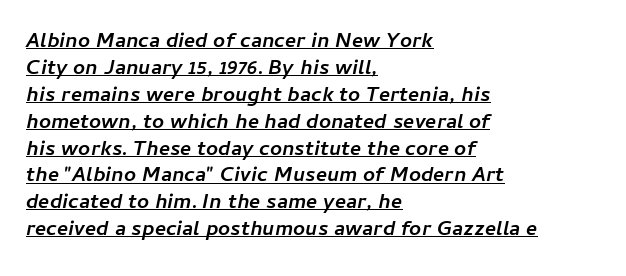
Strong, thick strokes mark this as bold type. How would I describe the line gaps? Plain and ordinary. A classic flush-left, rag-right setting is used for this passage. This is underlined copy, the kind a proofreader might mark for attention.
